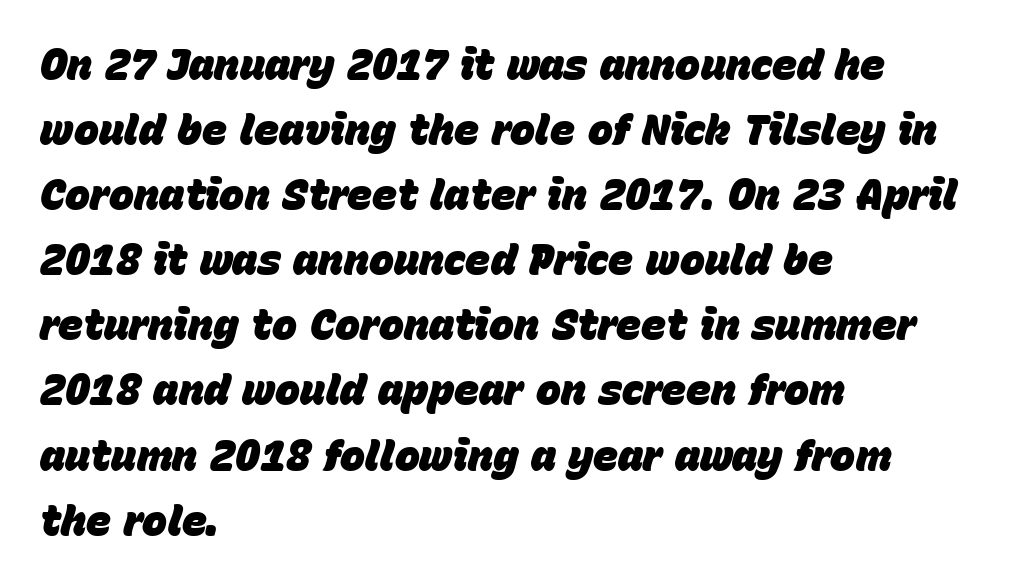
{"italic": "yes", "lean": "right", "slant_degrees": 15, "bold": "yes", "weight": "heavy", "width": "normal", "stroke_contrast": "low", "x_height": "large", "monospaced": "no", "underline": "no", "align": "left", "line_spacing": "normal", "line_spacing_ratio": 1.55, "letter_spacing": "normal", "letter_spacing_em": 0.0, "glyph_px": 42}
